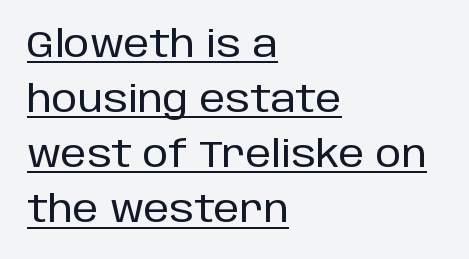
The image shows 37 px sans-serif type, upright; set left-aligned, normal line spacing (1.49x), normal letter spacing, underlined; low stroke contrast and a large x-height.
